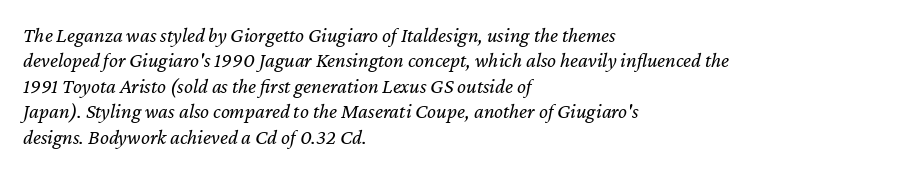
The image shows 21 px text type, italic (leaning right); set left-aligned, line spacing 1.21x, normal letter spacing, not underlined.
